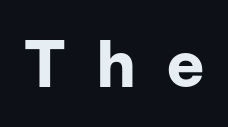
The image shows 65 px bold sans-serif type, upright; set unusually wide letter spacing (+0.48 em), not underlined; low stroke contrast and a medium x-height.
